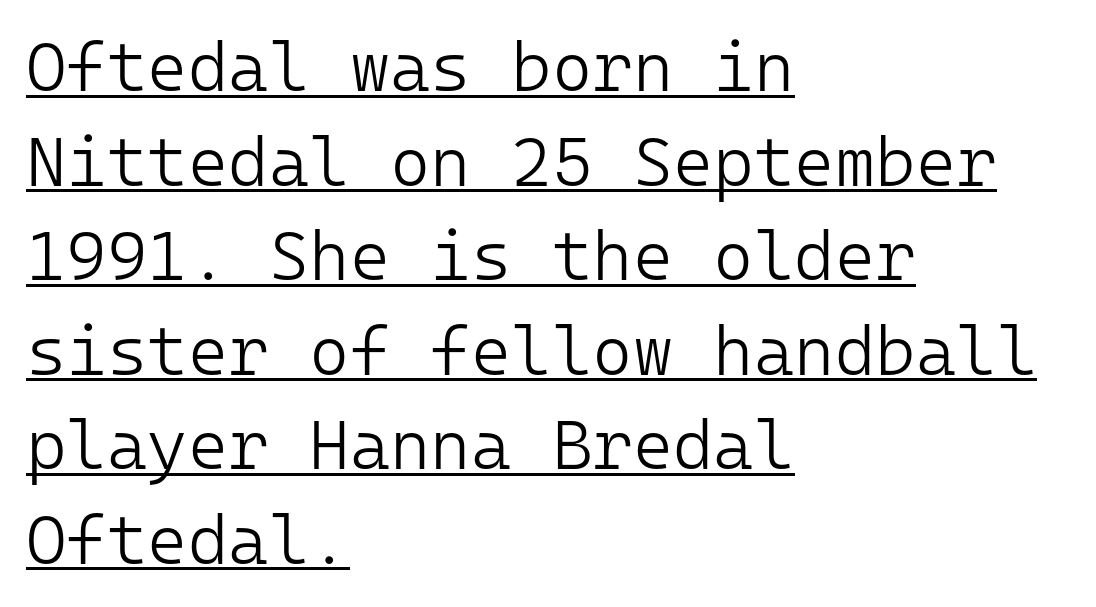
The image shows 69 px light sans-serif type, upright, monospaced; set left-aligned, normal line spacing (1.37x), normal letter spacing, underlined; low stroke contrast and a medium x-height.
